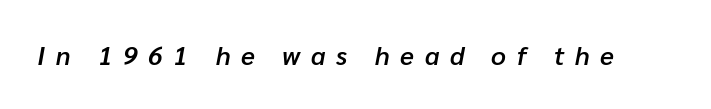
Q: Is the text bold? A: Semi-bold.
Q: Is the text italic (slanted)? A: Yes, it leans right by about 10 degrees.
Q: Is the text underlined? A: No.
Q: Is the spacing between letters normal or unusually wide? A: Unusually wide.
